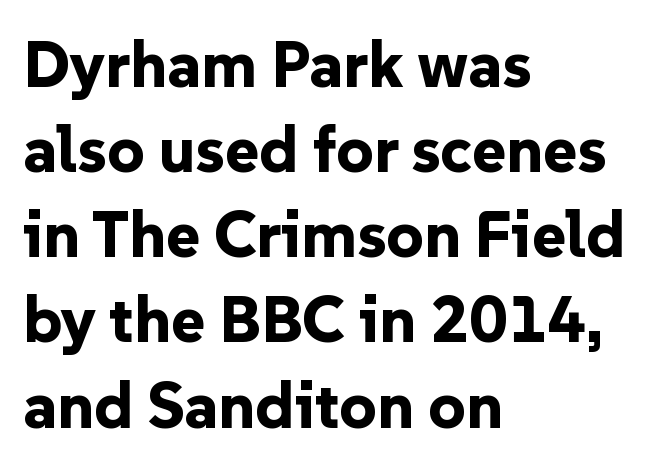
{"serif": "no", "italic": "no", "bold": "yes", "weight": "bold", "width": "normal", "stroke_contrast": "low", "x_height": "medium", "monospaced": "no", "underline": "no", "align": "left", "line_spacing": "normal", "line_spacing_ratio": 1.31, "letter_spacing": "normal", "letter_spacing_em": 0.0, "glyph_px": 65}
